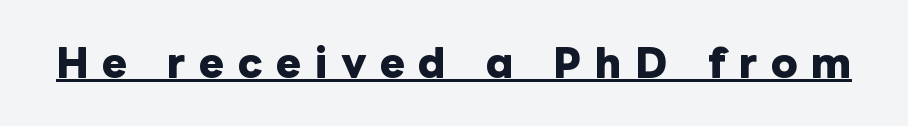
Q: Is the text bold? A: Yes.
Q: Is the text italic (slanted)? A: No, it is upright.
Q: Is the text underlined? A: Yes.
Q: Is the spacing between letters normal or unusually wide? A: Unusually wide.
Q: Width (condensed, normal, or wide)? A: Normal.
Q: Stroke contrast? A: Low.
Q: x-height? A: Medium.
Q: Monospaced? A: No.
